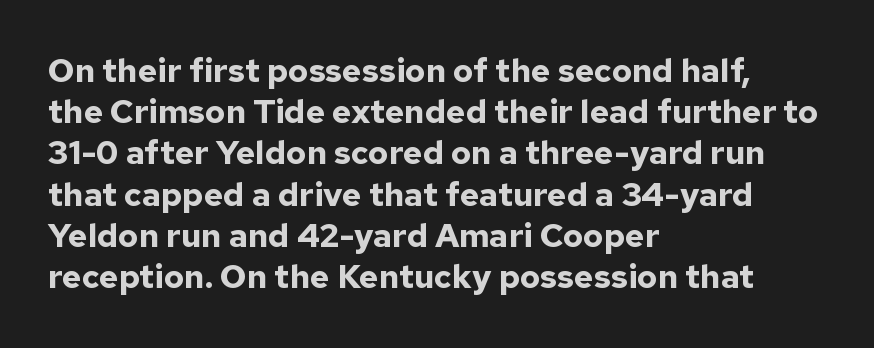
{"serif": "no", "italic": "no", "bold": "yes", "weight": "bold", "width": "normal", "stroke_contrast": "low", "x_height": "medium", "monospaced": "no", "underline": "no", "align": "left", "line_spacing": "normal", "line_spacing_ratio": 1.25, "letter_spacing": "normal", "letter_spacing_em": 0.0, "glyph_px": 33}
